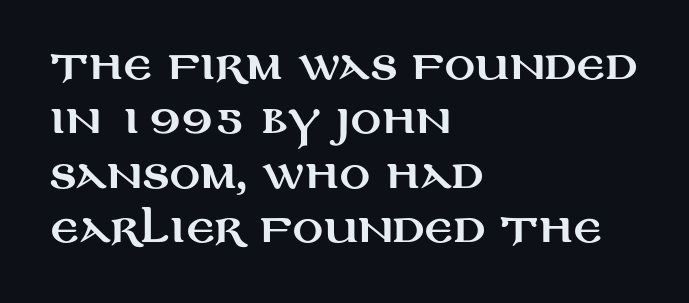
{"serif": "no", "italic": "no", "width": "wide", "stroke_contrast": "medium", "x_height": "large", "monospaced": "no", "underline": "no", "align": "left", "line_spacing": "normal", "line_spacing_ratio": 1.43, "letter_spacing": "normal", "letter_spacing_em": 0.0, "glyph_px": 38}
